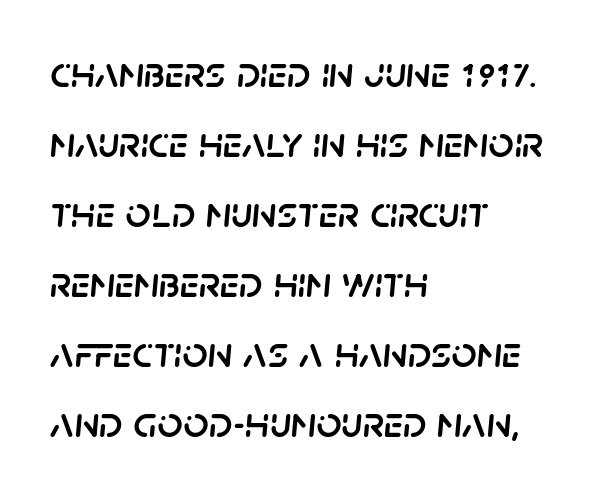
{"italic": "yes", "lean": "right", "slant_degrees": 5, "width": "normal", "stroke_contrast": "low", "x_height": "large", "monospaced": "no", "underline": "no", "align": "left", "line_spacing": "normal", "line_spacing_ratio": 1.59, "letter_spacing": "normal", "letter_spacing_em": 0.0, "glyph_px": 44}
